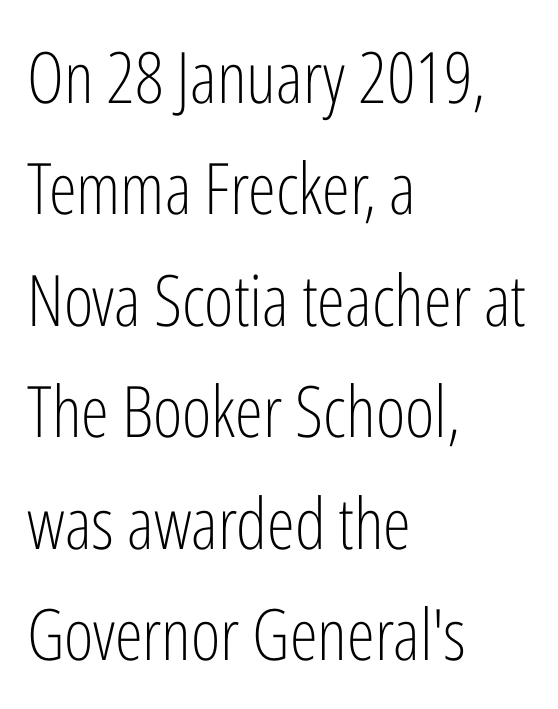
Q: Is the text bold? A: No.
Q: Is the text italic (slanted)? A: No, it is upright.
Q: Is the typeface a serif or a sans-serif typeface? A: Sans-serif.
Q: Is the text underlined? A: No.
Q: How is the paragraph aligned? A: Left-aligned.
Q: Is the spacing between letters normal or unusually wide? A: Normal.
Q: Is the spacing between lines tight, normal or loose? A: Normal.
Q: Width (condensed, normal, or wide)? A: Condensed.
Q: Stroke contrast? A: Low.
Q: x-height? A: Medium.
Q: Monospaced? A: No.
